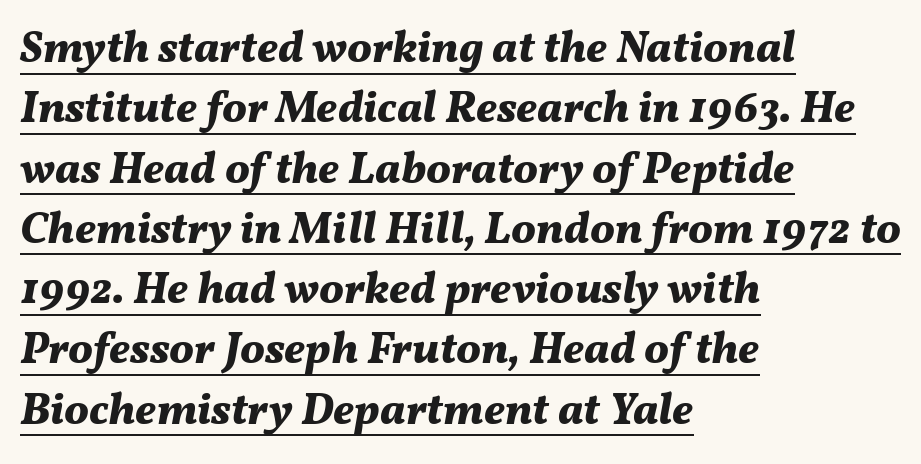
The image shows 44 px bold type, italic (leaning right); set left-aligned, normal line spacing (1.37x), normal letter spacing, underlined; medium stroke contrast and a medium x-height.
